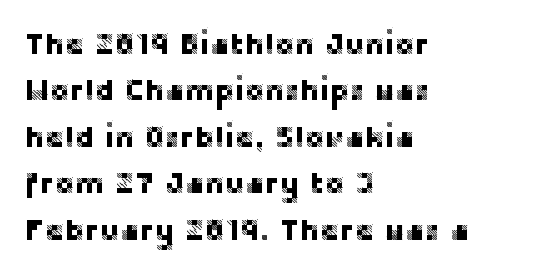
The image shows 30 px sans-serif type, upright; set left-aligned, normal line spacing (1.55x), normal letter spacing, not underlined; low stroke contrast and a large x-height.
